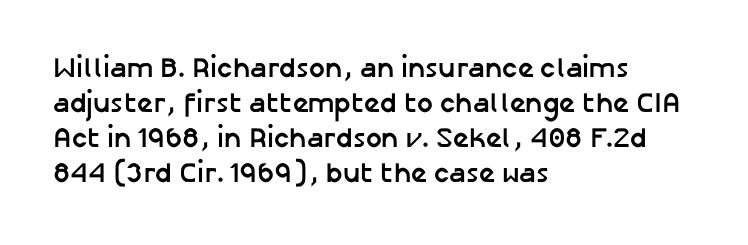
Q: Is the text bold? A: Yes.
Q: Is the text italic (slanted)? A: No, it is upright.
Q: Is the typeface a serif or a sans-serif typeface? A: Sans-serif.
Q: Is the text underlined? A: No.
Q: How is the paragraph aligned? A: Left-aligned.
Q: Is the spacing between letters normal or unusually wide? A: Normal.
Q: Is the spacing between lines tight, normal or loose? A: Normal.
Q: Width (condensed, normal, or wide)? A: Normal.
Q: Stroke contrast? A: Low.
Q: x-height? A: Medium.
Q: Monospaced? A: No.
